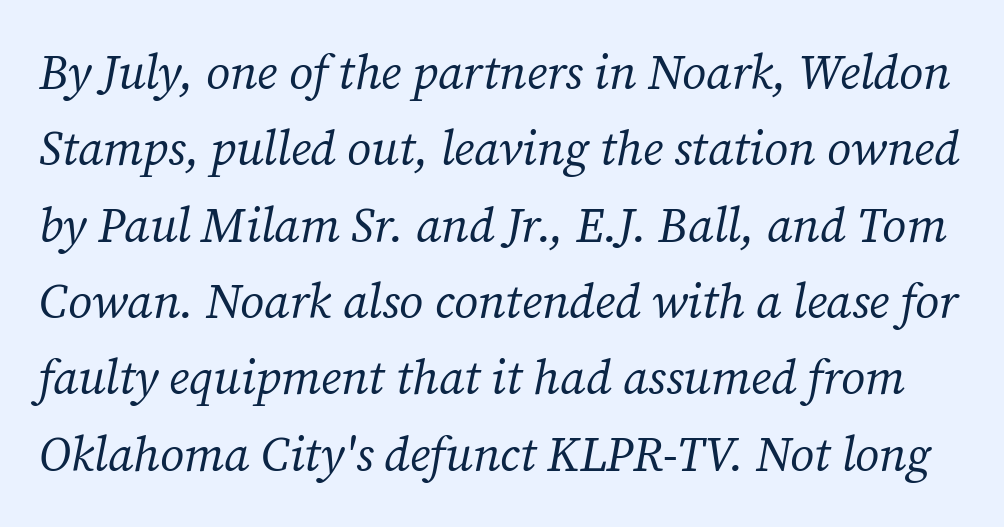
{"serif": "yes", "italic": "yes", "lean": "right", "slant_degrees": 12, "bold": "no", "weight": "regular", "width": "normal", "stroke_contrast": "medium", "x_height": "medium", "monospaced": "no", "underline": "no", "line_spacing": "normal", "line_spacing_ratio": 1.59, "letter_spacing": "normal", "letter_spacing_em": 0.0, "glyph_px": 48}
